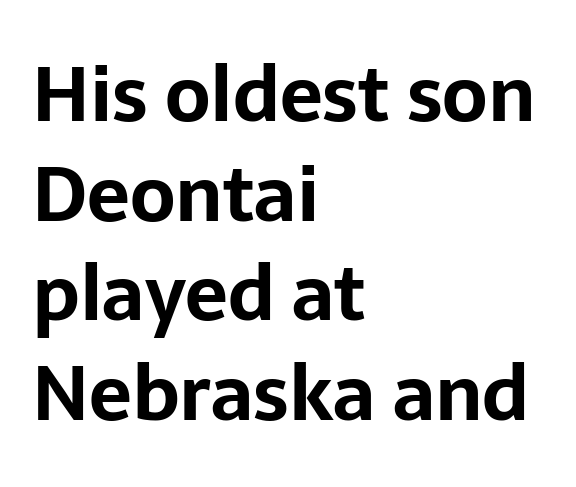
The image shows 76 px bold sans-serif type, upright; set left-aligned, normal line spacing (1.31x), normal letter spacing, not underlined; low stroke contrast and a medium x-height.
